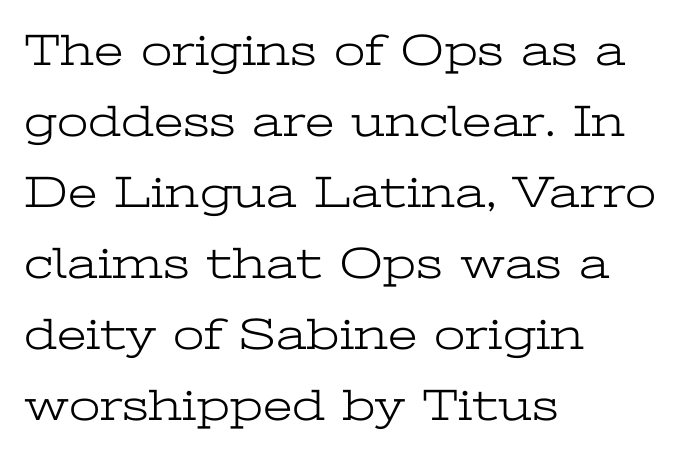
Q: Is the text bold? A: No.
Q: Is the text italic (slanted)? A: No, it is upright.
Q: Is the typeface a serif or a sans-serif typeface? A: Serif.
Q: Is the text underlined? A: No.
Q: How is the paragraph aligned? A: Left-aligned.
Q: Is the spacing between letters normal or unusually wide? A: Normal.
Q: Is the spacing between lines tight, normal or loose? A: Normal.
Q: Width (condensed, normal, or wide)? A: Wide.
Q: Stroke contrast? A: Low.
Q: x-height? A: Medium.
Q: Monospaced? A: No.
